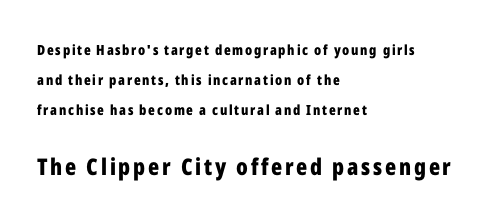
Q: Is the text bold? A: Yes.
Q: Is the text italic (slanted)? A: No, it is upright.
Q: Is the text underlined? A: No.
Q: How is the paragraph aligned? A: Left-aligned.
Q: Is the spacing between lines tight, normal or loose? A: Loose.
Q: Which block of text is set in a larger size, the first (top) or the second (bottom)? A: The second (bottom) one.
